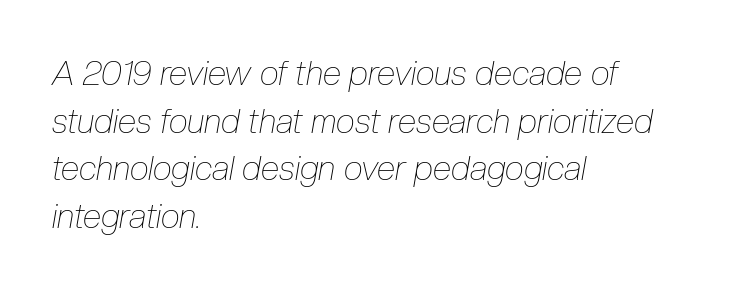
Q: Is the text bold? A: No.
Q: Is the text italic (slanted)? A: Yes, it leans right by about 10 degrees.
Q: Is the text underlined? A: No.
Q: How is the paragraph aligned? A: Left-aligned.
Q: Is the spacing between letters normal or unusually wide? A: Normal.
Q: Is the spacing between lines tight, normal or loose? A: Normal.
Q: Width (condensed, normal, or wide)? A: Condensed.
Q: Stroke contrast? A: Low.
Q: x-height? A: Medium.
Q: Monospaced? A: No.
